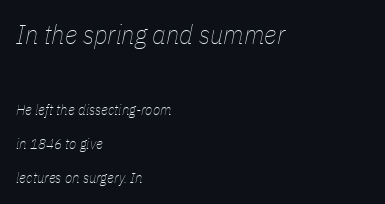
The image shows 27 px text type, italic (leaning right); set left-aligned, loose line spacing (2.27x), normal letter spacing, not underlined; the first (top) block is 1.8x larger.
